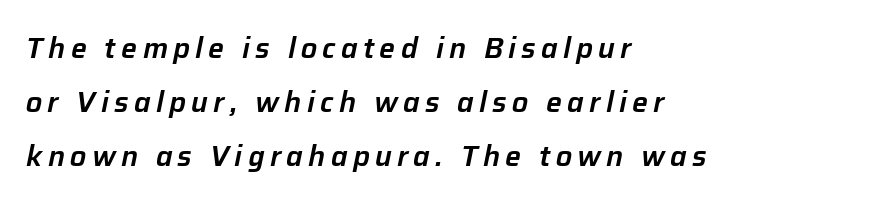
The baseline area is clear. What's the leading like? Stretched, with rows far apart. Where is the straight margin? On the left. You can tell it's italic because the verticals aren't actually vertical.
